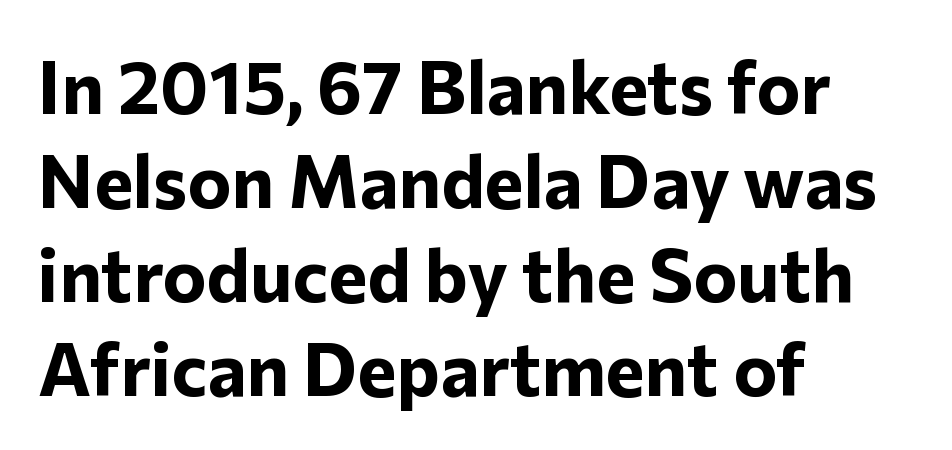
The font family rendered here belongs to the sans-serif group. A typesetter would call this zero additional tracking. This sample is left-justified, so line endings fall wherever the words run out. Has an underline been added? It has not.
